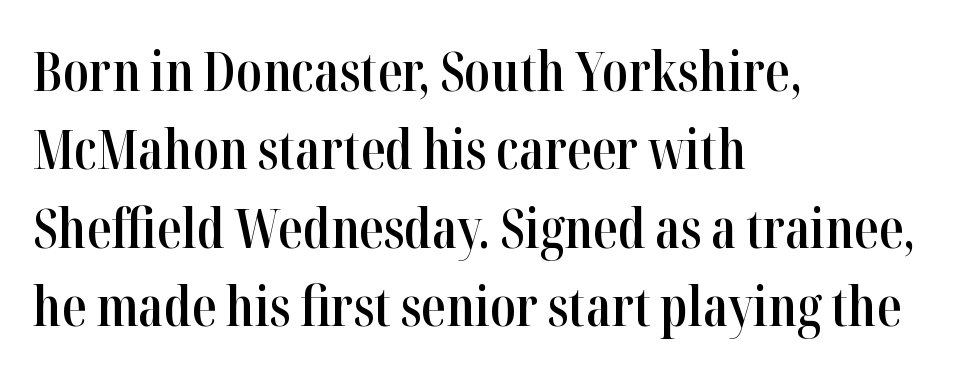
{"serif": "yes", "italic": "no", "bold": "semi", "weight": "semibold", "width": "condensed", "stroke_contrast": "high", "x_height": "medium", "monospaced": "no", "underline": "no", "align": "left", "line_spacing": "normal", "line_spacing_ratio": 1.45, "letter_spacing": "normal", "letter_spacing_em": 0.0, "glyph_px": 54}
